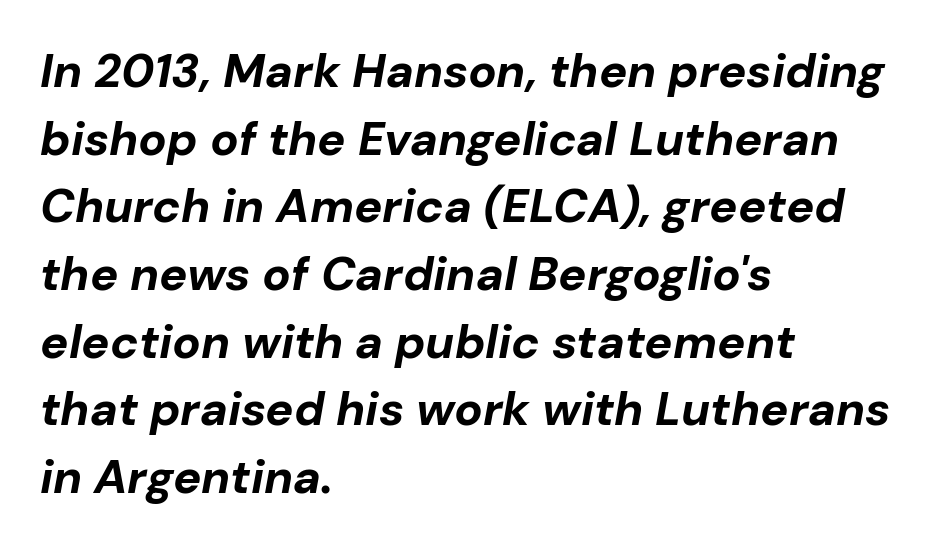
The image shows 47 px bold type, italic (leaning right); set left-aligned, normal line spacing (1.44x), normal letter spacing, not underlined; low stroke contrast and a medium x-height.
